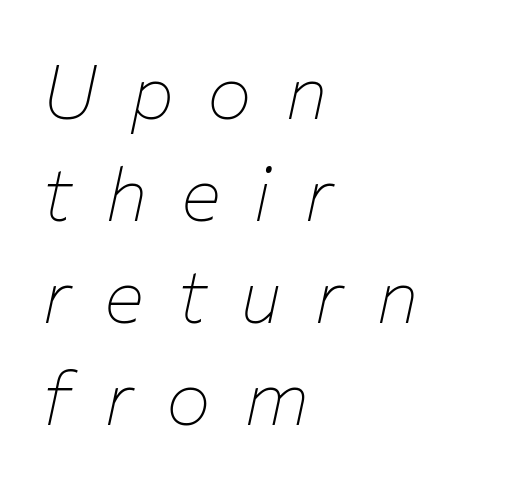
The font sits on the lighter half of the weight spectrum, regular included. Evenly set lines give the paragraph a standard silhouette. Horizontally, the lines are justified to the leading edge only. Underlining? Definitely not there. The letters advance in unequal steps, a hallmark of proportional type. These lines have a slow, spaced-out rhythm from letter to letter.
